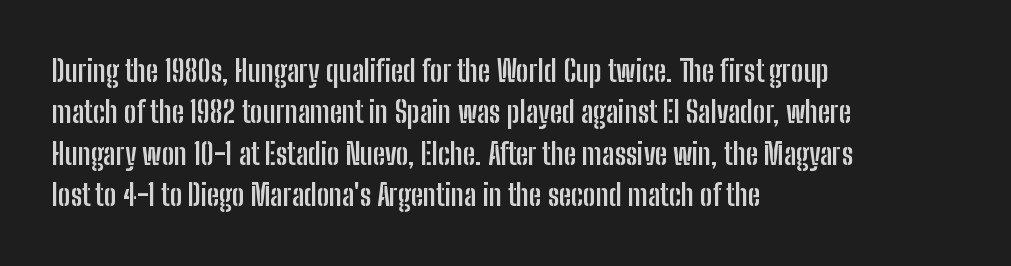
Q: Is the text bold? A: Yes.
Q: Is the text italic (slanted)? A: No, it is upright.
Q: Is the typeface a serif or a sans-serif typeface? A: Sans-serif.
Q: Is the text underlined? A: No.
Q: How is the paragraph aligned? A: Left-aligned.
Q: Is the spacing between letters normal or unusually wide? A: Normal.
Q: Is the spacing between lines tight, normal or loose? A: Normal.
Q: Width (condensed, normal, or wide)? A: Condensed.
Q: Stroke contrast? A: Low.
Q: x-height? A: Medium.
Q: Monospaced? A: No.
